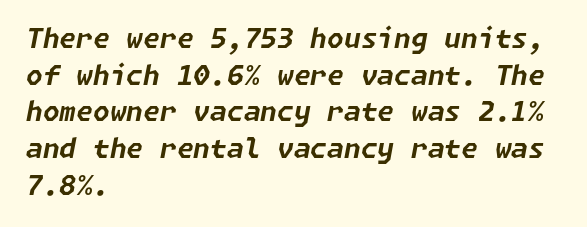
{"italic": "yes", "lean": "right", "slant_degrees": 11, "bold": "yes", "underline": "no", "align": "left", "line_spacing": "normal", "line_spacing_ratio": 1.36, "letter_spacing": "normal", "letter_spacing_em": 0.0, "glyph_px": 27}
